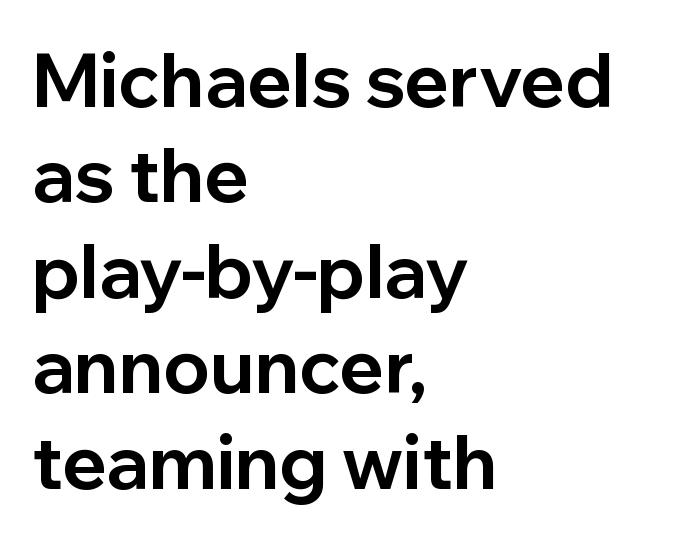
{"serif": "no", "italic": "no", "bold": "yes", "weight": "bold", "width": "normal", "stroke_contrast": "low", "x_height": "medium", "monospaced": "no", "underline": "no", "align": "left", "line_spacing": "normal", "line_spacing_ratio": 1.29, "letter_spacing": "normal", "letter_spacing_em": 0.0, "glyph_px": 74}
